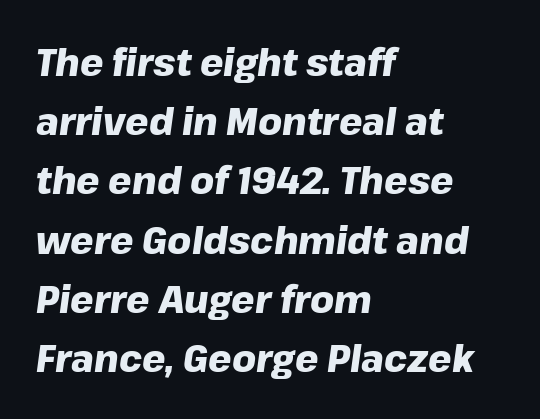
Caption: multi-line text, flush left, ragged right. The font's italic variant was chosen for this text. This rendering features lettering with no underline. Rows of type keep a routine distance in the vertical direction.
